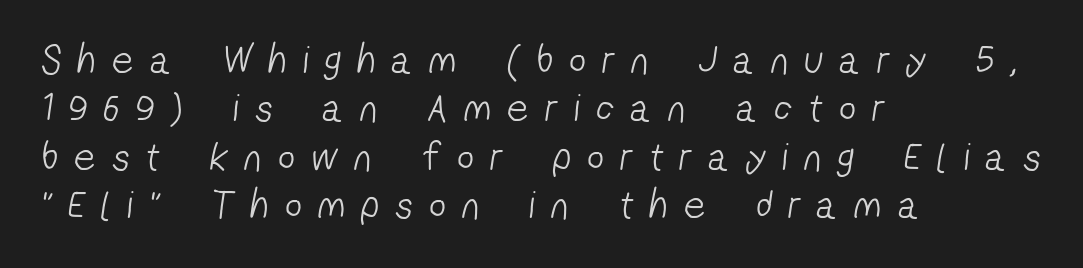
Decoration check: the copy has no underline. The face used here is a sans, in the tradition of grotesques and geometrics. These lines are set flush left with a ragged right edge. Look at the tracking — it's clearly loosened, letters drifting apart. The rendering uses natural spacing where letterforms have individual widths.
